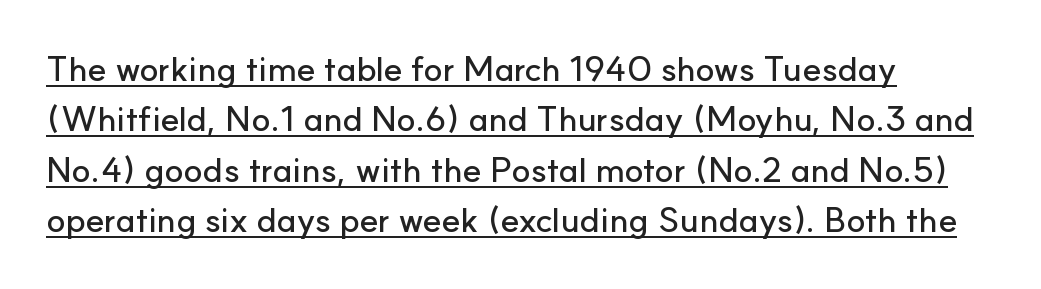
{"serif": "no", "italic": "no", "width": "normal", "stroke_contrast": "low", "x_height": "small", "monospaced": "no", "underline": "yes", "align": "left", "line_spacing": "normal", "line_spacing_ratio": 1.44, "letter_spacing": "normal", "letter_spacing_em": 0.0, "glyph_px": 35}
